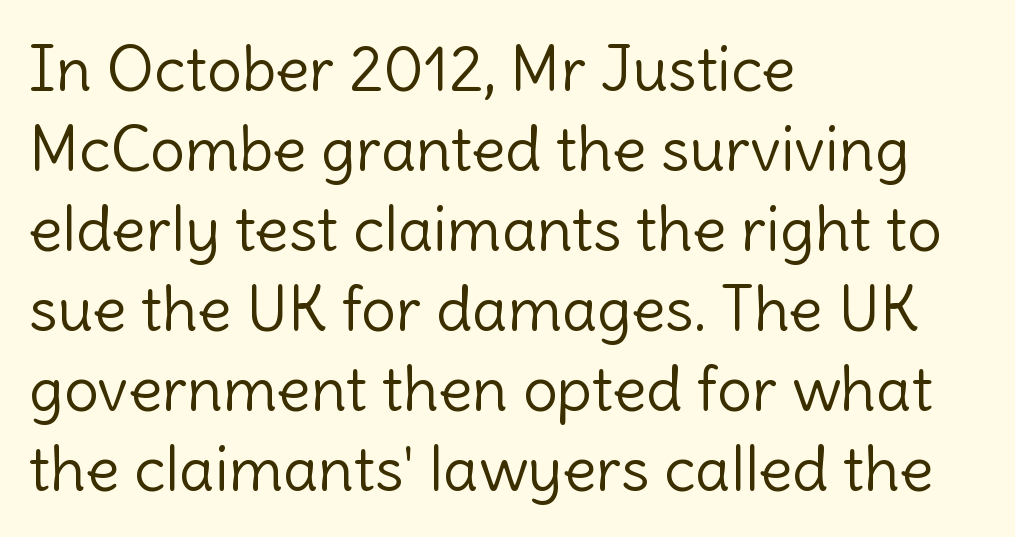
{"serif": "no", "italic": "no", "bold": "no", "weight": "light", "width": "normal", "x_height": "medium", "monospaced": "no", "underline": "no", "align": "left", "line_spacing": "normal", "line_spacing_ratio": 1.29, "letter_spacing": "normal", "letter_spacing_em": 0.0, "glyph_px": 62}
